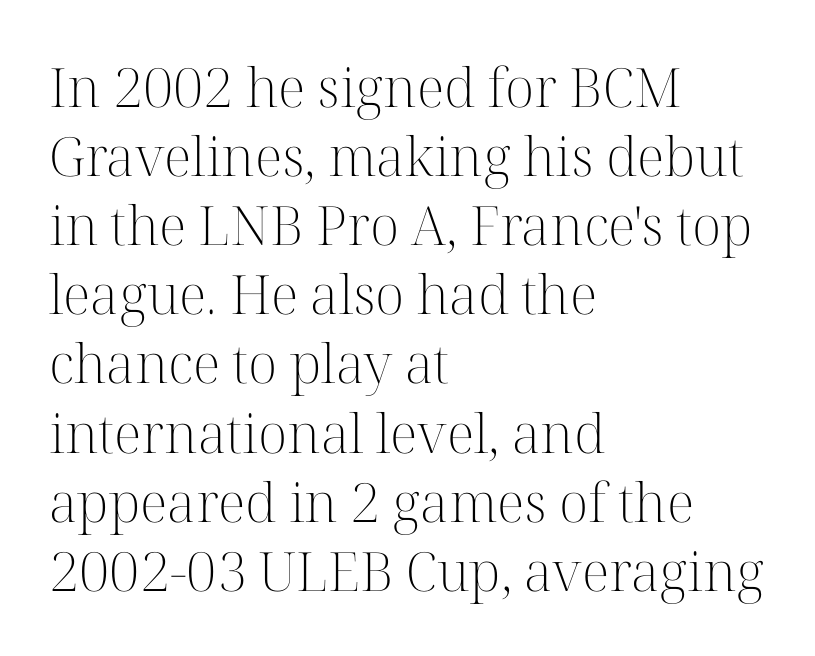
Q: Is the text bold? A: No.
Q: Is the text italic (slanted)? A: No, it is upright.
Q: Is the typeface a serif or a sans-serif typeface? A: Serif.
Q: Is the text underlined? A: No.
Q: How is the paragraph aligned? A: Left-aligned.
Q: Is the spacing between letters normal or unusually wide? A: Normal.
Q: Is the spacing between lines tight, normal or loose? A: Normal.
Q: Width (condensed, normal, or wide)? A: Normal.
Q: Stroke contrast? A: High.
Q: x-height? A: Medium.
Q: Monospaced? A: No.
